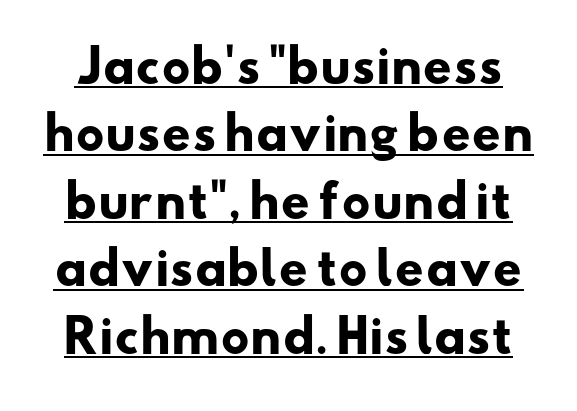
Is there much room between lines? A standard amount, neither cramped nor airy. The face used here is rendered with its standard letterfit. No feet cap the strokes, marking this as sans-serif type. This is underlined copy, the kind a proofreader might mark for attention.
